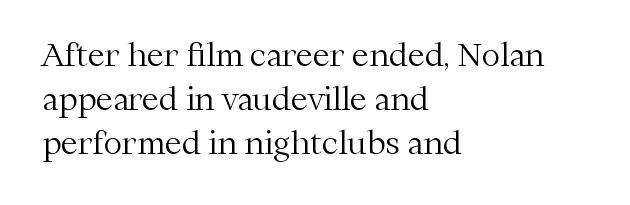
The image shows 31 px light serif type, upright; set left-aligned, normal line spacing (1.42x), normal letter spacing, not underlined; medium stroke contrast and a medium x-height.
